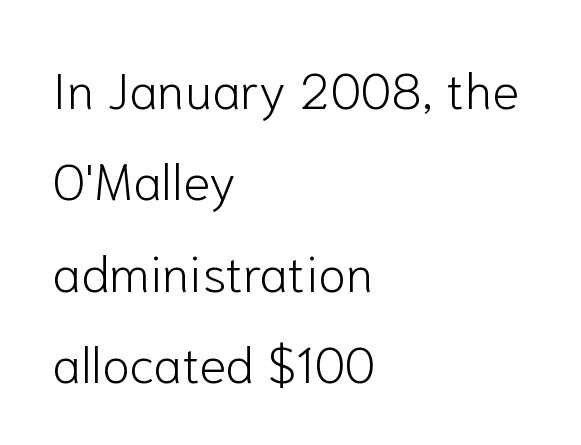
How are the letters spaced? Ordinarily, with no added tracking. The glyphs are unaccompanied by any horizontal stroke below them. Do the characters align in a grid? No, the font is proportional. Is the type heavy? It reads as light-to-regular instead. Look at the bottom of the vertical strokes: they stop flat, with no serifs.
